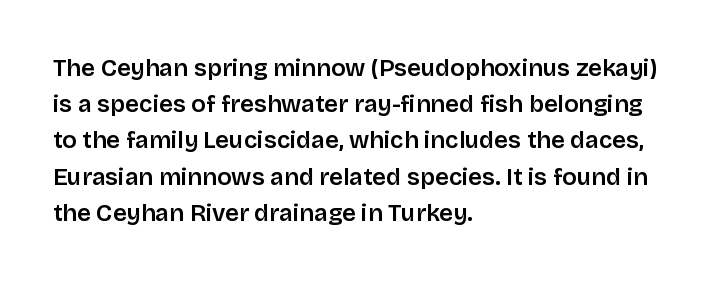
{"italic": "no", "underline": "no", "align": "left", "line_spacing": "normal", "line_spacing_ratio": 1.51, "letter_spacing": "normal", "letter_spacing_em": 0.0, "glyph_px": 24}
